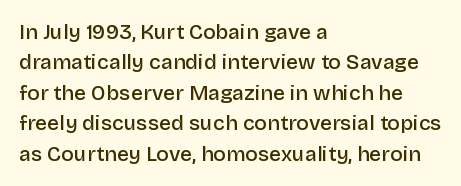
Q: Is the text bold? A: Semi-bold.
Q: Is the text italic (slanted)? A: No, it is upright.
Q: Is the text underlined? A: No.
Q: How is the paragraph aligned? A: Left-aligned.
Q: Is the spacing between letters normal or unusually wide? A: Normal.
Q: Is the spacing between lines tight, normal or loose? A: Normal.
